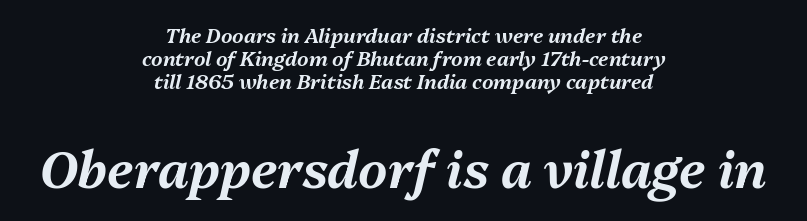
{"italic": "yes", "lean": "right", "slant_degrees": 13, "width": "normal", "stroke_contrast": "medium", "x_height": "medium", "monospaced": "no", "underline": "no", "align": "center", "line_spacing": "tight", "line_spacing_ratio": 1.15, "letter_spacing": "normal", "letter_spacing_em": 0.0, "larger_block": "second", "size_ratio": 2.55, "glyph_px": 51}
